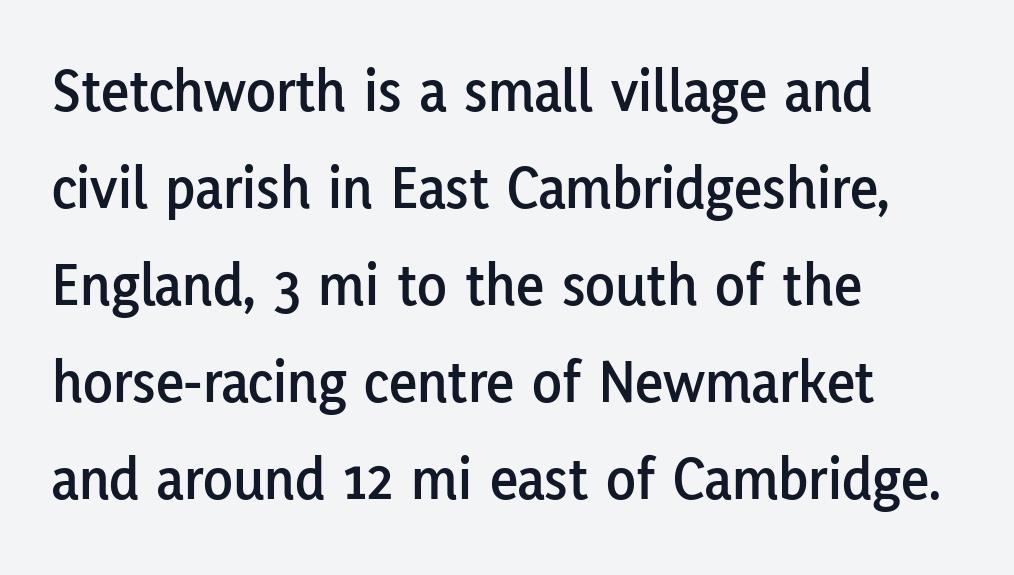
Q: Is the text italic (slanted)? A: No, it is upright.
Q: Is the typeface a serif or a sans-serif typeface? A: Sans-serif.
Q: Is the text underlined? A: No.
Q: How is the paragraph aligned? A: Left-aligned.
Q: Is the spacing between letters normal or unusually wide? A: Normal.
Q: Is the spacing between lines tight, normal or loose? A: Normal.
Q: Width (condensed, normal, or wide)? A: Normal.
Q: Stroke contrast? A: Low.
Q: x-height? A: Medium.
Q: Monospaced? A: No.
